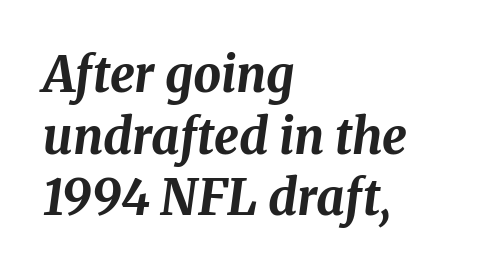
{"italic": "yes", "lean": "right", "slant_degrees": 8, "bold": "yes", "weight": "bold", "width": "normal", "stroke_contrast": "medium", "x_height": "medium", "monospaced": "no", "underline": "no", "align": "left", "line_spacing": "normal", "line_spacing_ratio": 1.26, "letter_spacing": "normal", "letter_spacing_em": 0.0, "glyph_px": 49}
